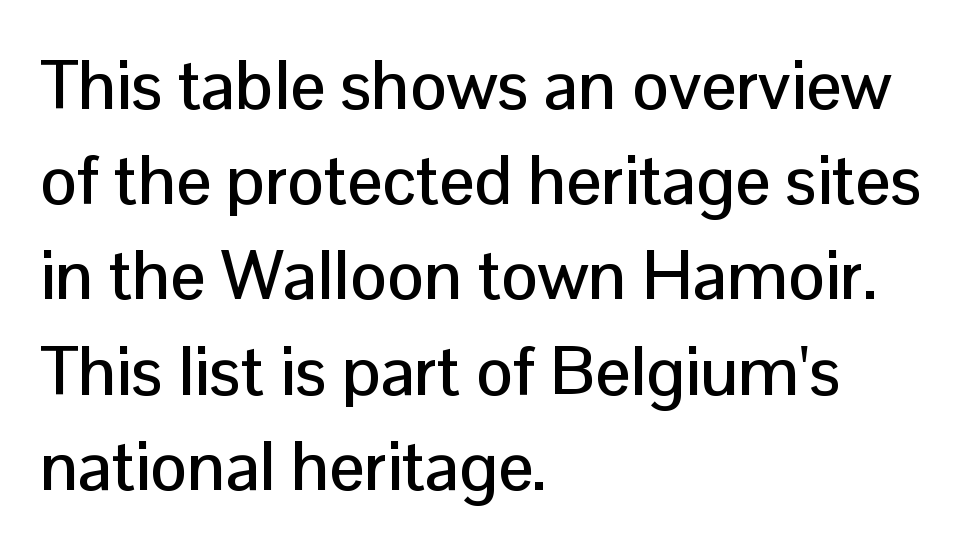
The image shows 69 px sans-serif type, upright; set left-aligned, normal line spacing (1.38x), normal letter spacing, not underlined; low stroke contrast and a medium x-height.
